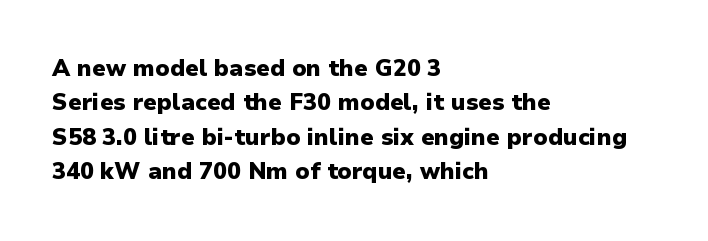
Q: Is the text bold? A: Yes.
Q: Is the text italic (slanted)? A: No, it is upright.
Q: Is the text underlined? A: No.
Q: How is the paragraph aligned? A: Left-aligned.
Q: Is the spacing between letters normal or unusually wide? A: Normal.
Q: Is the spacing between lines tight, normal or loose? A: Normal.
